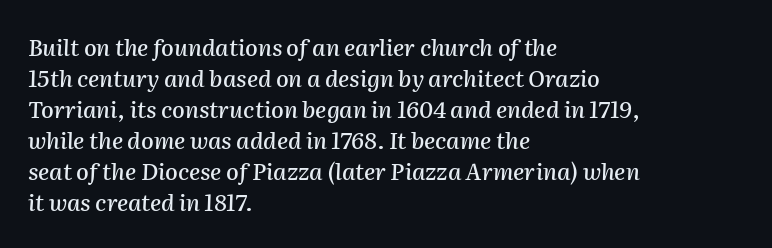
Students, note that the glyphs here touch the page at normal intervals. Each new line begins a customary step beneath the previous one. Reading down the block, your eye returns to a fixed left position each line. Emphasis-style slanted type is in use. Clear beneath every line of the passage.
